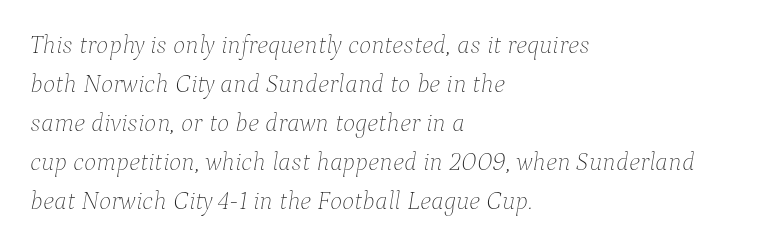
{"italic": "yes", "lean": "right", "slant_degrees": 9, "bold": "no", "underline": "no", "align": "left", "line_spacing": "normal", "line_spacing_ratio": 1.5, "letter_spacing": "normal", "letter_spacing_em": 0.0, "glyph_px": 26}
